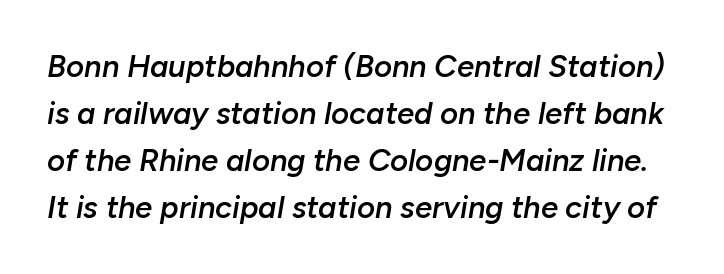
{"italic": "yes", "lean": "right", "slant_degrees": 10, "bold": "semi", "weight": "semibold", "width": "normal", "stroke_contrast": "low", "x_height": "medium", "monospaced": "no", "underline": "no", "line_spacing": "normal", "line_spacing_ratio": 1.52, "letter_spacing": "normal", "letter_spacing_em": 0.0, "glyph_px": 31}
